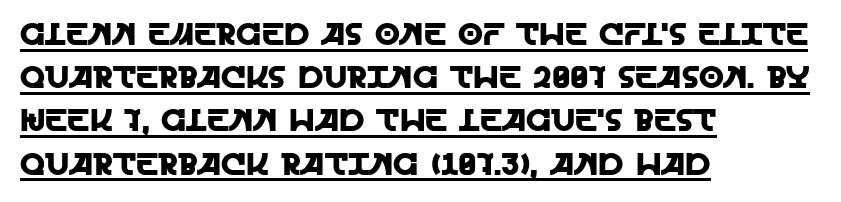
{"serif": "no", "italic": "no", "width": "normal", "x_height": "large", "monospaced": "no", "underline": "yes", "align": "left", "line_spacing": "normal", "line_spacing_ratio": 1.35, "letter_spacing": "normal", "letter_spacing_em": 0.0, "glyph_px": 32}
